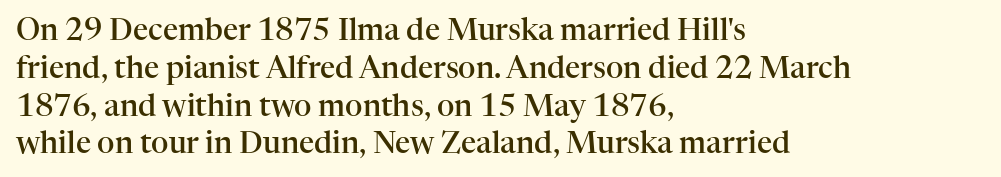
Q: Is the text bold? A: Semi-bold.
Q: Is the text italic (slanted)? A: No, it is upright.
Q: Is the typeface a serif or a sans-serif typeface? A: Serif.
Q: Is the text underlined? A: No.
Q: How is the paragraph aligned? A: Left-aligned.
Q: Is the spacing between letters normal or unusually wide? A: Normal.
Q: Is the spacing between lines tight, normal or loose? A: Normal.
Q: Width (condensed, normal, or wide)? A: Normal.
Q: Stroke contrast? A: High.
Q: x-height? A: Medium.
Q: Monospaced? A: No.
